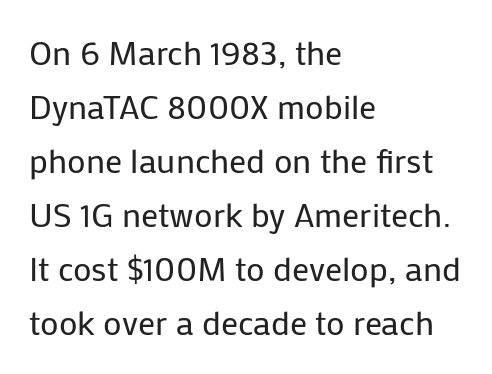
Q: Is the text bold? A: No.
Q: Is the text italic (slanted)? A: No, it is upright.
Q: Is the typeface a serif or a sans-serif typeface? A: Sans-serif.
Q: Is the text underlined? A: No.
Q: How is the paragraph aligned? A: Left-aligned.
Q: Is the spacing between letters normal or unusually wide? A: Normal.
Q: Is the spacing between lines tight, normal or loose? A: Normal.
Q: Width (condensed, normal, or wide)? A: Normal.
Q: Stroke contrast? A: Low.
Q: x-height? A: Medium.
Q: Monospaced? A: No.
